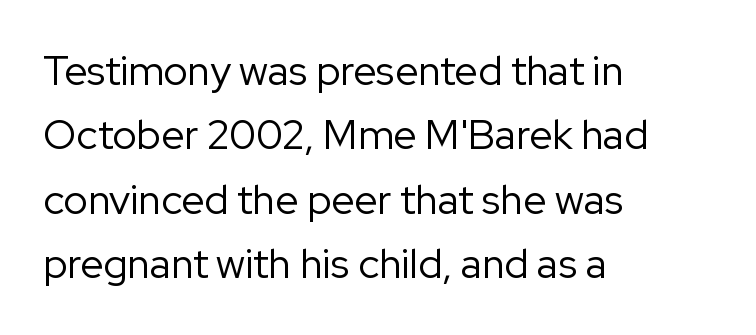
Q: Is the text bold? A: No.
Q: Is the text italic (slanted)? A: No, it is upright.
Q: Is the typeface a serif or a sans-serif typeface? A: Sans-serif.
Q: Is the text underlined? A: No.
Q: How is the paragraph aligned? A: Left-aligned.
Q: Is the spacing between letters normal or unusually wide? A: Normal.
Q: Is the spacing between lines tight, normal or loose? A: Normal.
Q: Width (condensed, normal, or wide)? A: Normal.
Q: Stroke contrast? A: Low.
Q: x-height? A: Medium.
Q: Monospaced? A: No.
